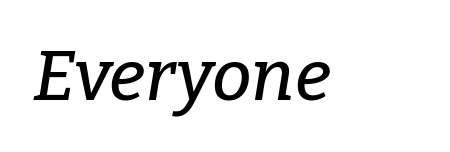
The image shows 71 px serif type, italic (leaning right); set normal letter spacing, not underlined; low stroke contrast and a medium x-height.
